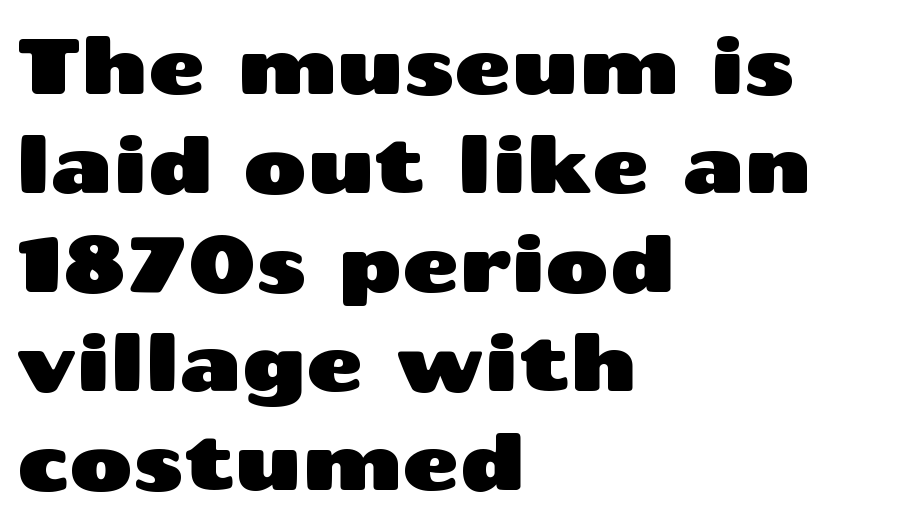
Italic: no, the glyphs are upright roman. Look at the bottom of the vertical strokes: they stop flat, with no serifs. Default kerning and tracking; the words read as compact shapes. Baseline-to-baseline distance is the conventional proportion of letter height. Teacher's note: observe the even left margin — that is flush-left alignment. Nobody drew a line under any word here.
